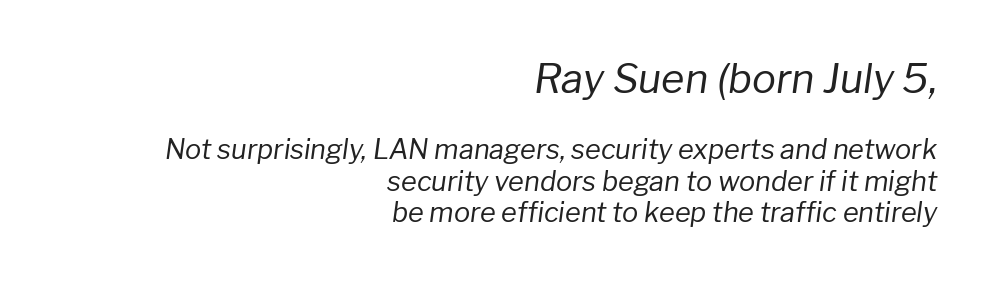
{"italic": "yes", "lean": "right", "slant_degrees": 8, "bold": "no", "weight": "regular", "width": "normal", "stroke_contrast": "low", "x_height": "medium", "monospaced": "no", "underline": "no", "align": "right", "line_spacing_ratio": 1.16, "letter_spacing": "normal", "letter_spacing_em": 0.0, "larger_block": "first", "size_ratio": 1.48, "glyph_px": 40}
